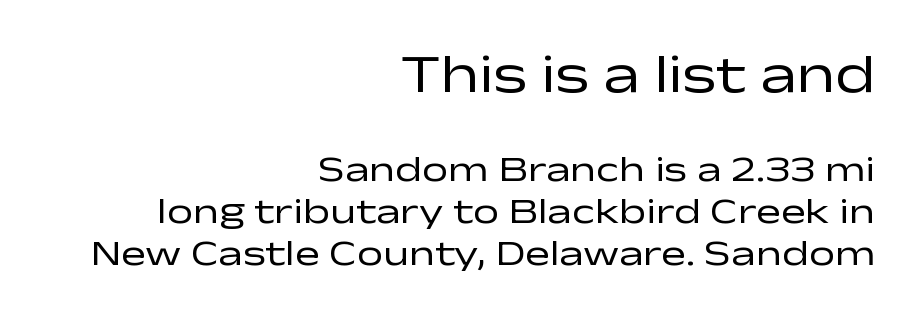
Type without underlining. Here the glyphs are tracked normally, forming tight word shapes. The first block has been scaled up relative to the second. Each letter's strokes conclude bluntly, with no projecting serifs.
